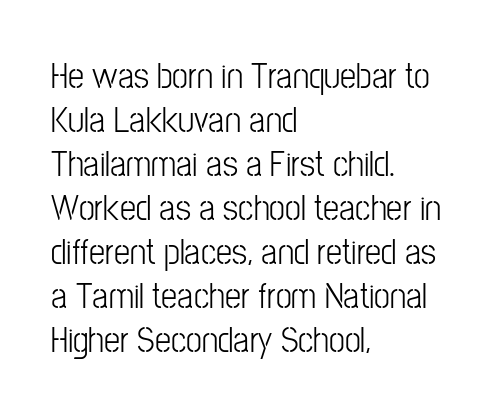
The image shows 36 px light, condensed sans-serif type, upright; set left-aligned, line spacing 1.22x, normal letter spacing, not underlined; low stroke contrast and a medium x-height.
